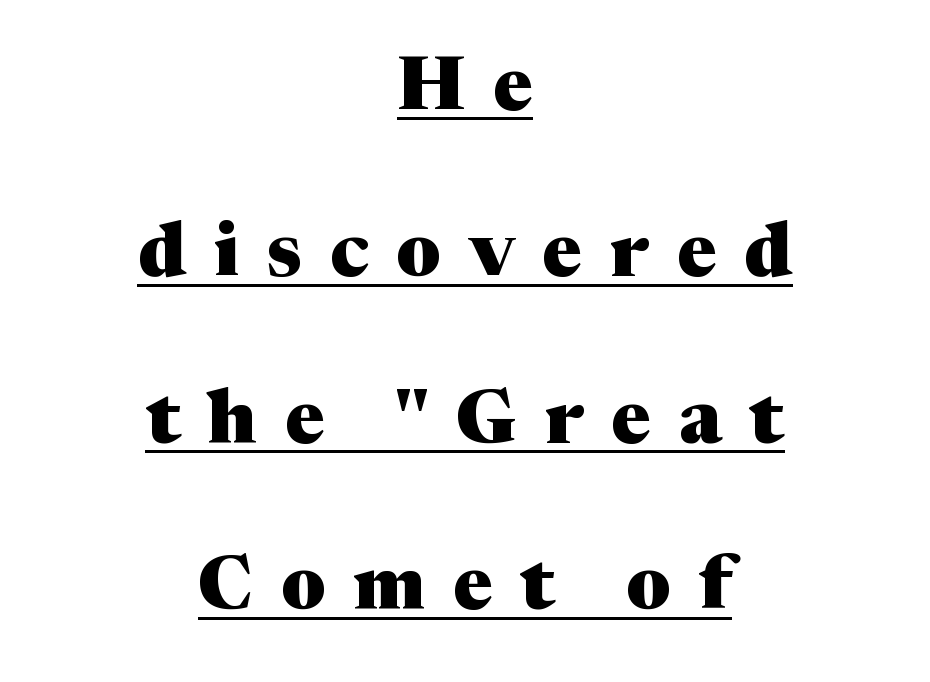
Summary of weight: heavy, a full bold. Is the block centered? Yes — each line is placed symmetrically about the middle. Someone cranked the tracking dial way up on this one. The specimen reads as upright at a glance. Caption: lettering with a line underneath. Vertically, the passage feels expansive, rows floating well apart.
